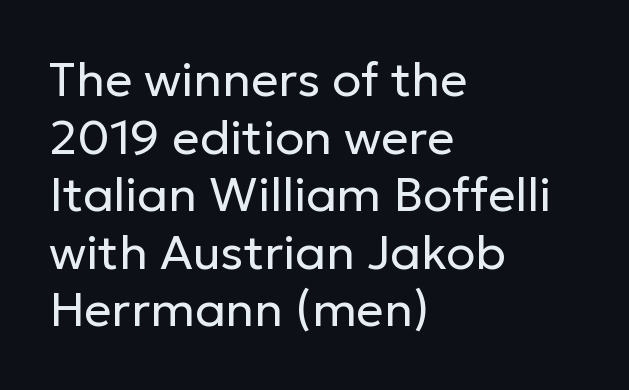
Q: Is the text bold? A: No.
Q: Is the text italic (slanted)? A: No, it is upright.
Q: Is the typeface a serif or a sans-serif typeface? A: Sans-serif.
Q: Is the text underlined? A: No.
Q: How is the paragraph aligned? A: Left-aligned.
Q: Is the spacing between letters normal or unusually wide? A: Normal.
Q: Width (condensed, normal, or wide)? A: Normal.
Q: Stroke contrast? A: Low.
Q: x-height? A: Medium.
Q: Monospaced? A: No.
